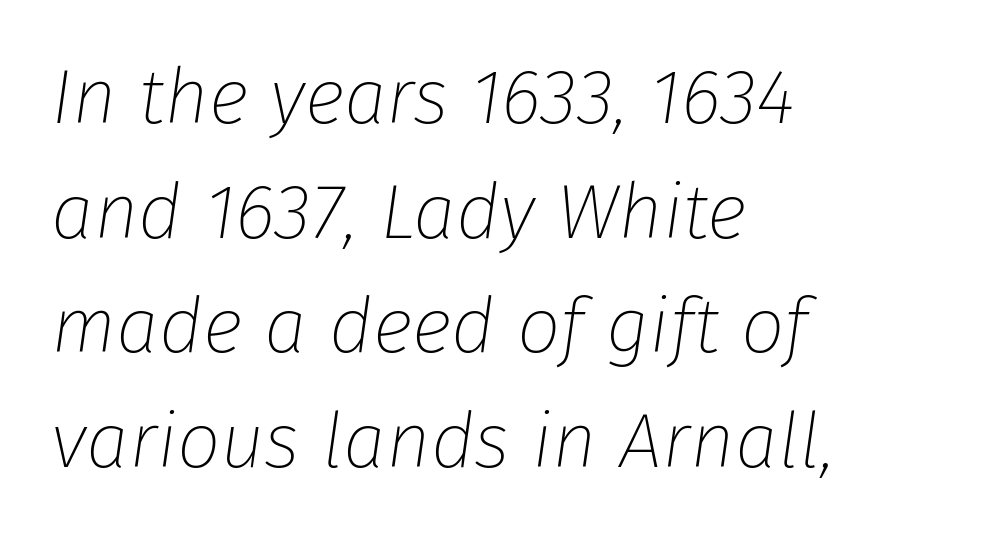
Q: Is the text bold? A: No.
Q: Is the text italic (slanted)? A: Yes, it leans right by about 8 degrees.
Q: Is the text underlined? A: No.
Q: How is the paragraph aligned? A: Left-aligned.
Q: Is the spacing between letters normal or unusually wide? A: Normal.
Q: Is the spacing between lines tight, normal or loose? A: Normal.
Q: Width (condensed, normal, or wide)? A: Normal.
Q: Stroke contrast? A: Low.
Q: x-height? A: Medium.
Q: Monospaced? A: No.
